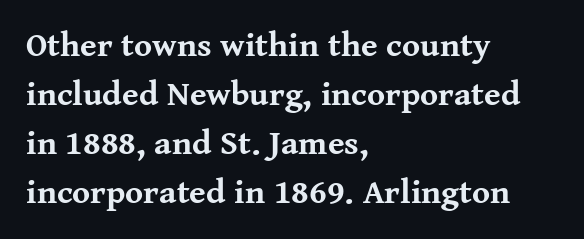
Q: Is the text bold? A: Yes.
Q: Is the text italic (slanted)? A: No, it is upright.
Q: Is the typeface a serif or a sans-serif typeface? A: Serif.
Q: Is the text underlined? A: No.
Q: How is the paragraph aligned? A: Left-aligned.
Q: Is the spacing between letters normal or unusually wide? A: Normal.
Q: Is the spacing between lines tight, normal or loose? A: Normal.
Q: Width (condensed, normal, or wide)? A: Normal.
Q: Stroke contrast? A: Medium.
Q: x-height? A: Medium.
Q: Monospaced? A: No.
